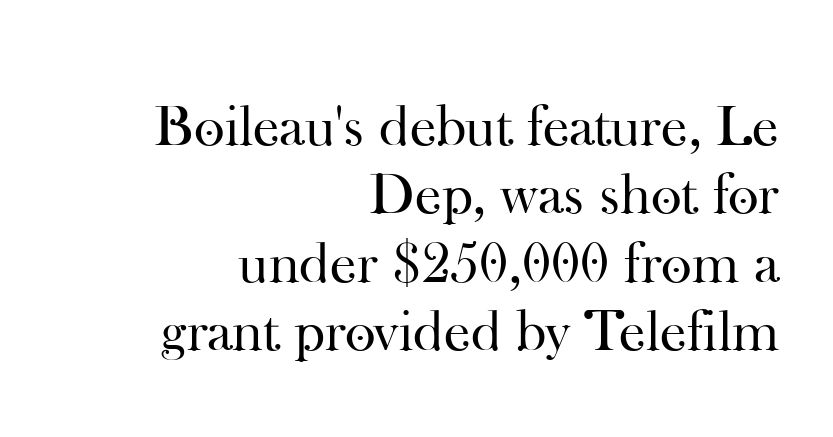
The compositor pushed each line to the right boundary. The typeface chosen for these lines features serifs. Just letters on the line, the space beneath them empty. This sample has the flowing, uneven cadence of proportional lettering.
